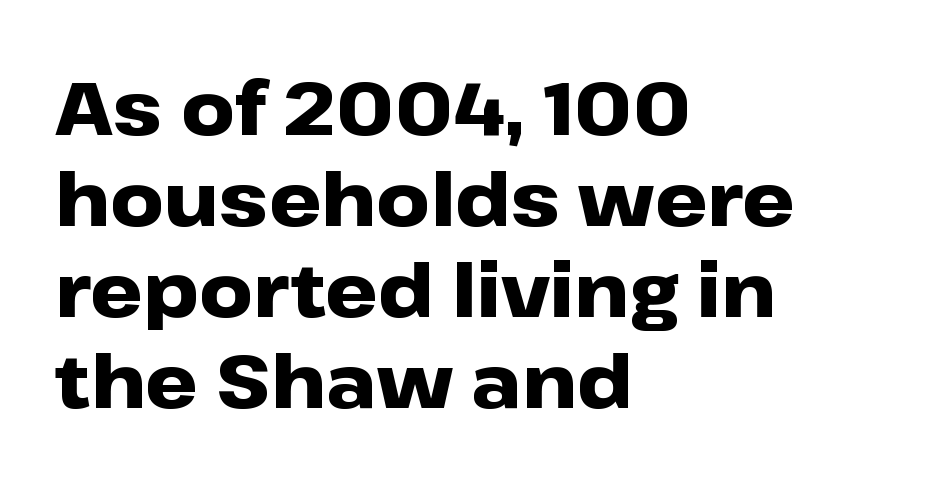
The rendering anchors every line to the left-hand side. Characters remain perfectly vertical along every line. Check under the words: just untouched page. Is this a fixed-width face? No — the glyphs have proportional, varying widths. Is this a sans? Yes — the strokes have no serifs.
